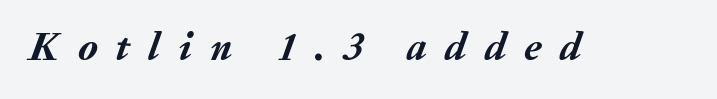
{"italic": "yes", "lean": "right", "slant_degrees": 20, "bold": "yes", "weight": "semibold", "width": "normal", "stroke_contrast": "medium", "x_height": "medium", "monospaced": "no", "underline": "no", "letter_spacing": "wide", "letter_spacing_em": 0.45, "glyph_px": 40}
